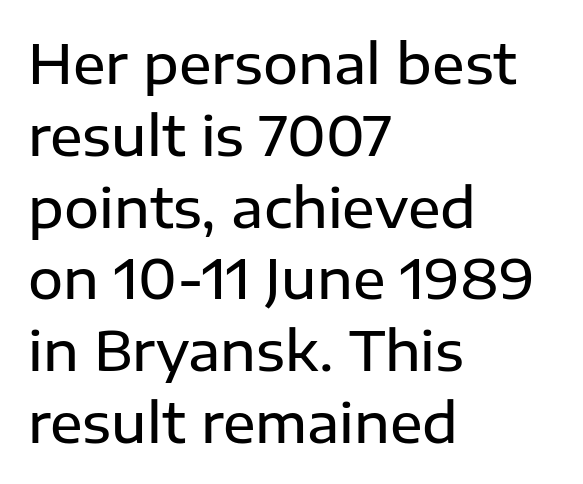
Q: Is the text bold? A: Semi-bold.
Q: Is the text italic (slanted)? A: No, it is upright.
Q: Is the typeface a serif or a sans-serif typeface? A: Sans-serif.
Q: Is the text underlined? A: No.
Q: How is the paragraph aligned? A: Left-aligned.
Q: Is the spacing between letters normal or unusually wide? A: Normal.
Q: Is the spacing between lines tight, normal or loose? A: Normal.
Q: Width (condensed, normal, or wide)? A: Normal.
Q: Stroke contrast? A: Low.
Q: x-height? A: Medium.
Q: Monospaced? A: No.
